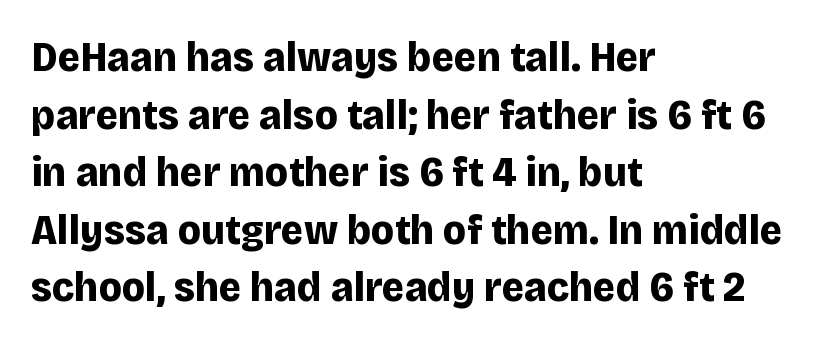
Q: Is the text bold? A: Yes.
Q: Is the text italic (slanted)? A: No, it is upright.
Q: Is the typeface a serif or a sans-serif typeface? A: Sans-serif.
Q: Is the text underlined? A: No.
Q: How is the paragraph aligned? A: Left-aligned.
Q: Is the spacing between letters normal or unusually wide? A: Normal.
Q: Is the spacing between lines tight, normal or loose? A: Normal.
Q: Width (condensed, normal, or wide)? A: Normal.
Q: Stroke contrast? A: Low.
Q: x-height? A: Large.
Q: Monospaced? A: No.
